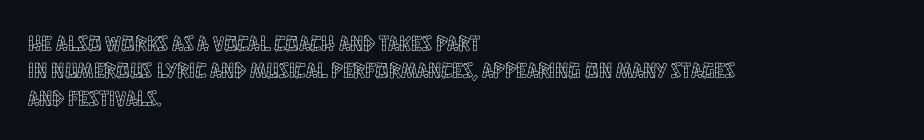
Q: Is the text italic (slanted)? A: No, it is upright.
Q: Is the text underlined? A: No.
Q: How is the paragraph aligned? A: Left-aligned.
Q: Is the spacing between letters normal or unusually wide? A: Normal.
